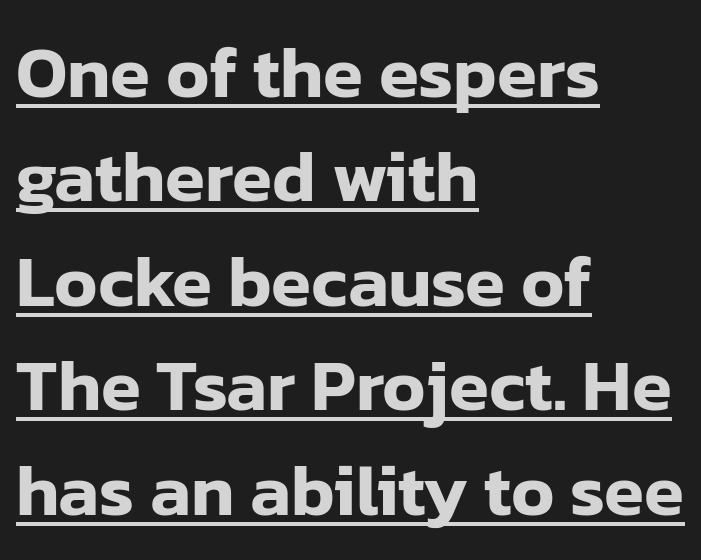
The image shows 73 px sans-serif type, upright; set left-aligned, normal line spacing (1.43x), normal letter spacing, underlined; low stroke contrast and a medium x-height.
